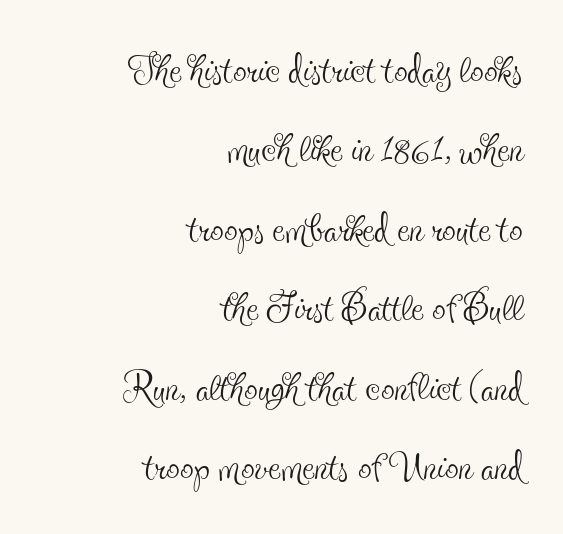
Q: Is the text bold? A: No.
Q: Is the typeface a serif or a sans-serif typeface? A: Serif.
Q: Is the text underlined? A: No.
Q: How is the paragraph aligned? A: Right-aligned.
Q: Is the spacing between letters normal or unusually wide? A: Normal.
Q: Is the spacing between lines tight, normal or loose? A: Normal.
Q: Width (condensed, normal, or wide)? A: Condensed.
Q: x-height? A: Small.
Q: Monospaced? A: No.
